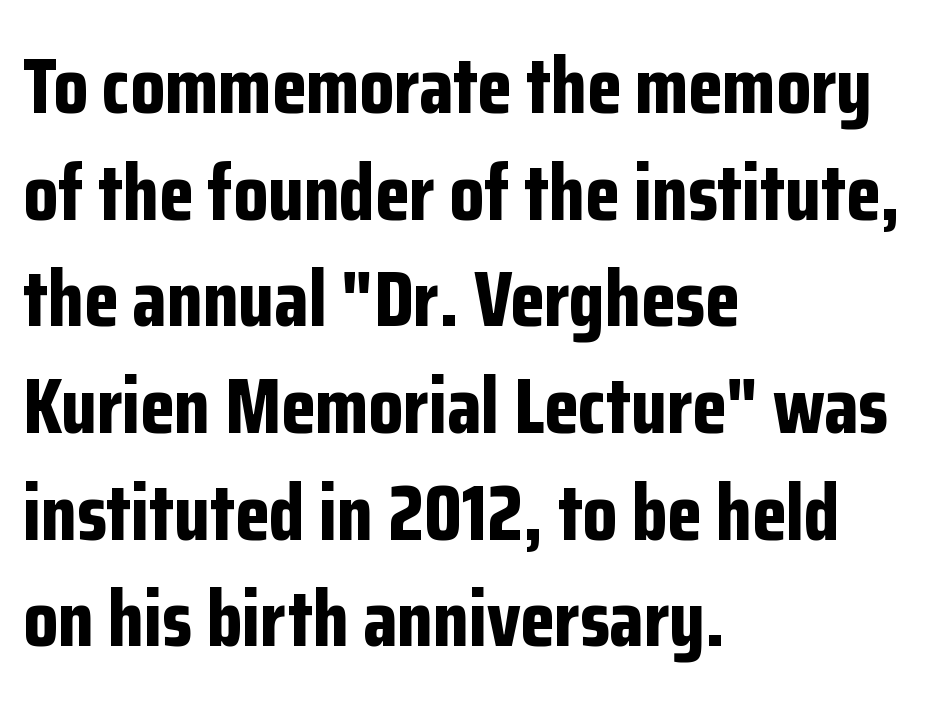
How heavy is the stroke? Heavy — this is a bold. These lines keep a tight, regular rhythm from letter to letter. The block of text has a typical density, with ordinary space between rows. Ascenders rise straight up at ninety degrees.
